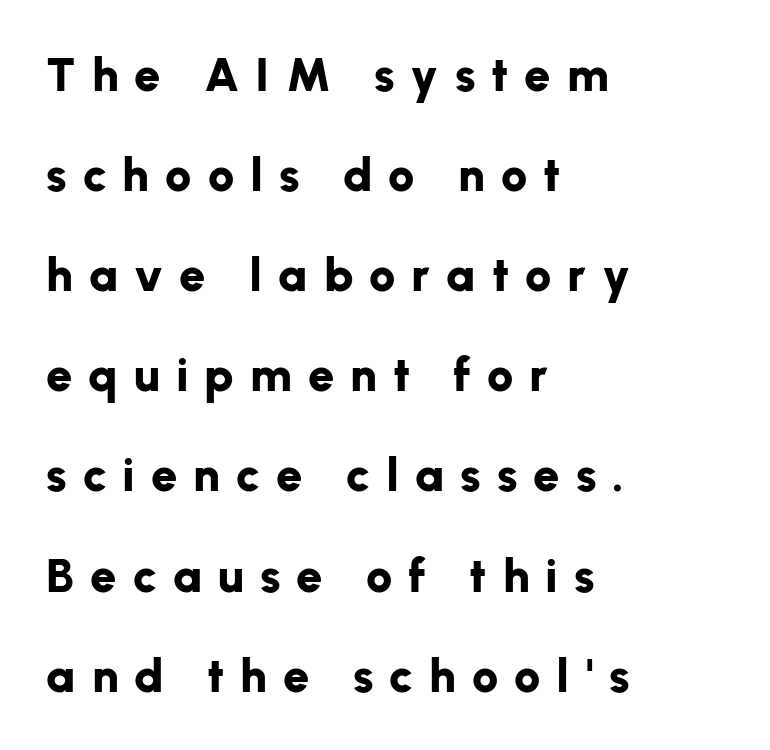
The image shows 47 px bold sans-serif type, upright; set left-aligned, loose line spacing (2.13x), unusually wide letter spacing (+0.34 em), not underlined; low stroke contrast and a medium x-height.
